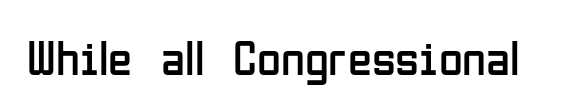
Typographically, this falls in the sans-serif category. Posture: vertical. You could not count columns in this text — the font is proportionally spaced. This rendering features lettering with no underline. The cut favours lightness, reaching ordinary text weight at its darkest. Standard letterfit; no display-style spreading of the glyphs.
